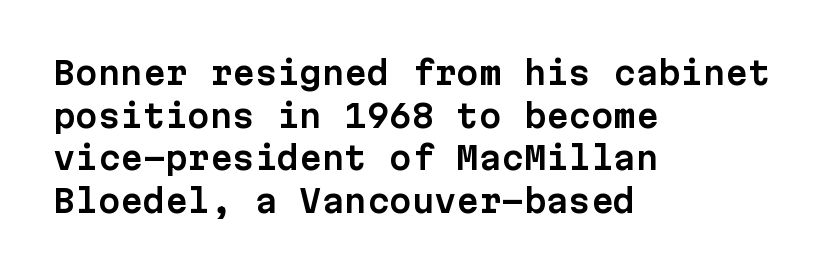
Q: Is the text italic (slanted)? A: No, it is upright.
Q: Is the typeface a serif or a sans-serif typeface? A: Sans-serif.
Q: Is the text underlined? A: No.
Q: How is the paragraph aligned? A: Left-aligned.
Q: Is the spacing between letters normal or unusually wide? A: Normal.
Q: Is the spacing between lines tight, normal or loose? A: Normal.
Q: Width (condensed, normal, or wide)? A: Normal.
Q: Stroke contrast? A: Low.
Q: x-height? A: Medium.
Q: Monospaced? A: Yes.
